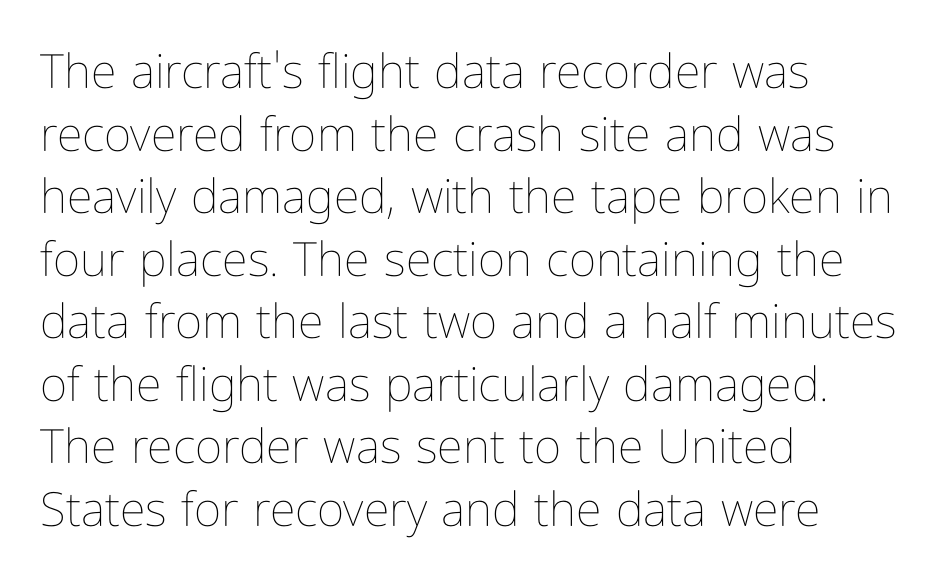
Q: Is the text bold? A: No.
Q: Is the text italic (slanted)? A: No, it is upright.
Q: Is the text underlined? A: No.
Q: How is the paragraph aligned? A: Left-aligned.
Q: Is the spacing between letters normal or unusually wide? A: Normal.
Q: Is the spacing between lines tight, normal or loose? A: Normal.
Q: Width (condensed, normal, or wide)? A: Condensed.
Q: Stroke contrast? A: Low.
Q: x-height? A: Medium.
Q: Monospaced? A: No.
